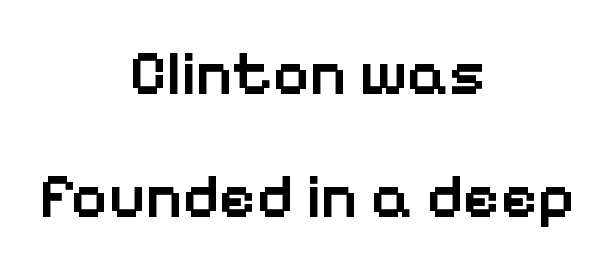
Rows of type keep a wide berth in the vertical direction. This sample uses plain, unmodified letter spacing. Anything drawn beneath the words? Only blank space. Grotesque or geometric, the face here clearly has no serifs. The passage shown is semibold, sitting just below true bold.
